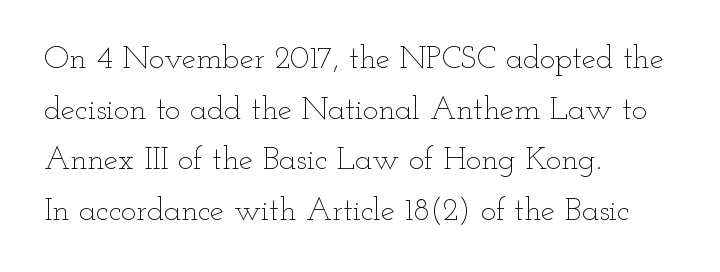
The image shows 32 px thin, wide type, upright; set left-aligned, normal line spacing (1.58x), normal letter spacing, not underlined; low stroke contrast and a small x-height.
